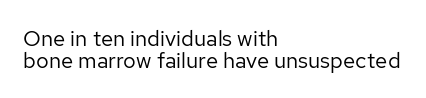
Q: Is the text bold? A: No.
Q: Is the text italic (slanted)? A: No, it is upright.
Q: Is the text underlined? A: No.
Q: How is the paragraph aligned? A: Left-aligned.
Q: Is the spacing between letters normal or unusually wide? A: Normal.
Q: Is the spacing between lines tight, normal or loose? A: Tight.
